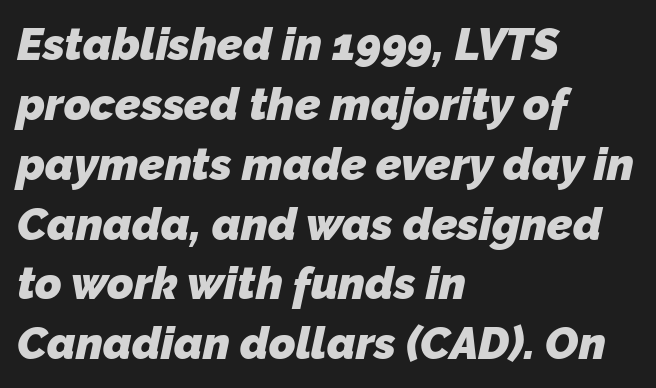
Q: Is the text bold? A: Yes.
Q: Is the typeface a serif or a sans-serif typeface? A: Sans-serif.
Q: Is the text underlined? A: No.
Q: How is the paragraph aligned? A: Left-aligned.
Q: Is the spacing between letters normal or unusually wide? A: Normal.
Q: Is the spacing between lines tight, normal or loose? A: Normal.
Q: Width (condensed, normal, or wide)? A: Normal.
Q: Stroke contrast? A: Low.
Q: x-height? A: Medium.
Q: Monospaced? A: No.
